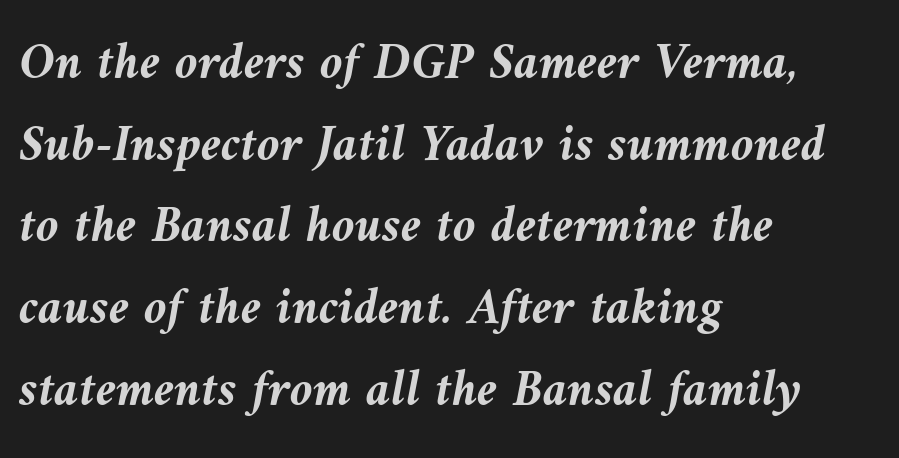
{"italic": "yes", "lean": "left", "slant_degrees": 9, "bold": "yes", "weight": "semibold", "width": "normal", "stroke_contrast": "medium", "x_height": "medium", "monospaced": "no", "underline": "no", "align": "left", "line_spacing": "normal", "line_spacing_ratio": 1.57, "letter_spacing": "normal", "letter_spacing_em": 0.0, "glyph_px": 52}
